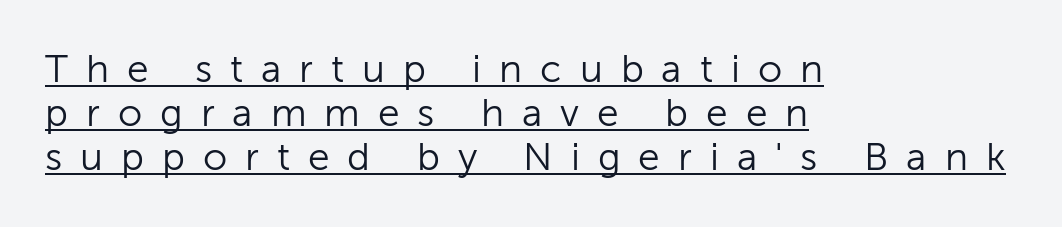
Typeset ragged right — the left edge is the straight one. Looks like regular typesetting: each glyph gets only the width it needs. The lettering holds an erect, upright posture throughout. Does the leading feel generous? Not at all — it's pinched. You can see a thin bar hugging the bottom of the glyphs.
